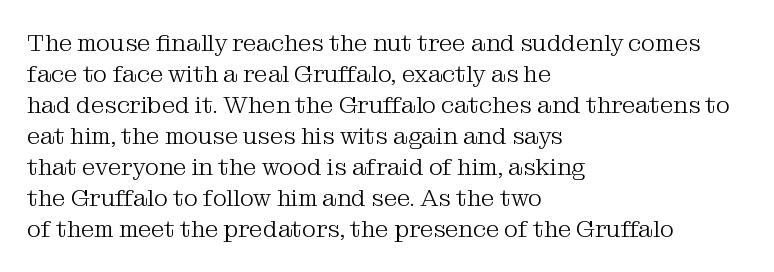
{"italic": "no", "bold": "no", "underline": "no", "align": "left", "line_spacing": "normal", "line_spacing_ratio": 1.29, "letter_spacing": "normal", "letter_spacing_em": 0.0, "glyph_px": 24}
